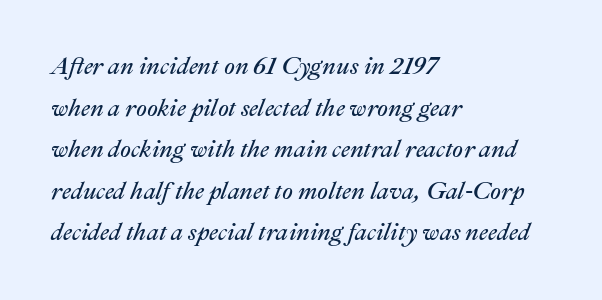
{"italic": "yes", "lean": "right", "slant_degrees": 22, "bold": "no", "underline": "no", "align": "left", "line_spacing_ratio": 1.73, "letter_spacing": "normal", "letter_spacing_em": 0.0, "glyph_px": 24}
